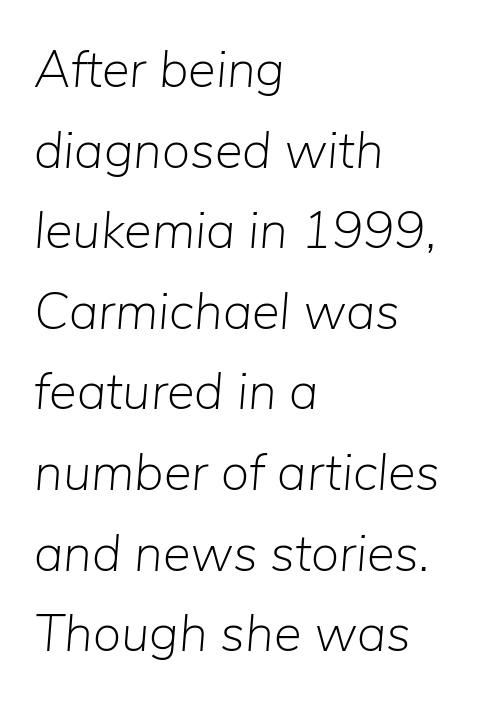
{"italic": "yes", "lean": "right", "slant_degrees": 5, "bold": "no", "weight": "light", "width": "normal", "stroke_contrast": "low", "x_height": "medium", "monospaced": "no", "underline": "no", "align": "left", "line_spacing": "normal", "line_spacing_ratio": 1.55, "letter_spacing": "normal", "letter_spacing_em": 0.0, "glyph_px": 52}
